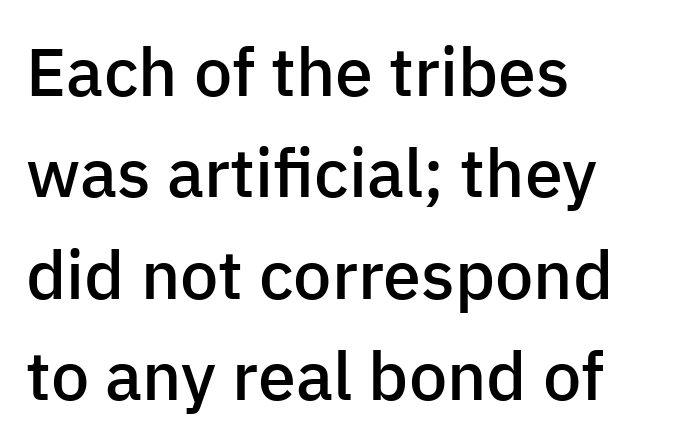
{"serif": "no", "italic": "no", "bold": "semi", "weight": "semibold", "width": "normal", "stroke_contrast": "low", "x_height": "medium", "monospaced": "no", "underline": "no", "align": "left", "line_spacing": "normal", "line_spacing_ratio": 1.49, "letter_spacing": "normal", "letter_spacing_em": 0.0, "glyph_px": 68}
